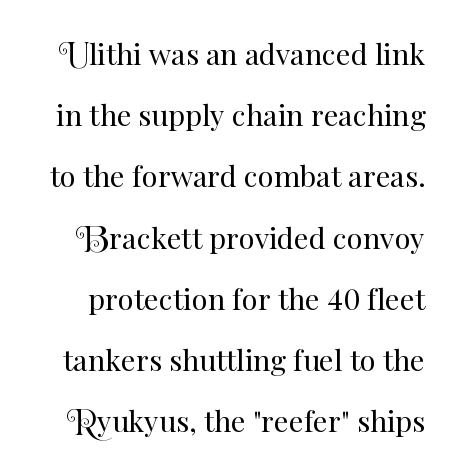
Q: Is the text bold? A: No.
Q: Is the text italic (slanted)? A: No, it is upright.
Q: Is the text underlined? A: No.
Q: Is the spacing between letters normal or unusually wide? A: Normal.
Q: Is the spacing between lines tight, normal or loose? A: Loose.
Q: Width (condensed, normal, or wide)? A: Normal.
Q: Stroke contrast? A: Medium.
Q: x-height? A: Small.
Q: Monospaced? A: No.
